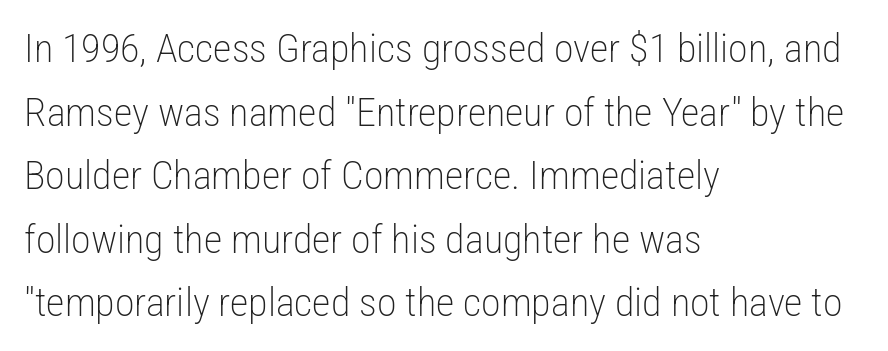
Varying glyph widths throughout — classic text-font behaviour. Compared with typical paragraphs, the rows here are spaced about the same. The compositor pushed each line to the left boundary. The lettering stays uniformly vertical, giving the passage a roman look.
